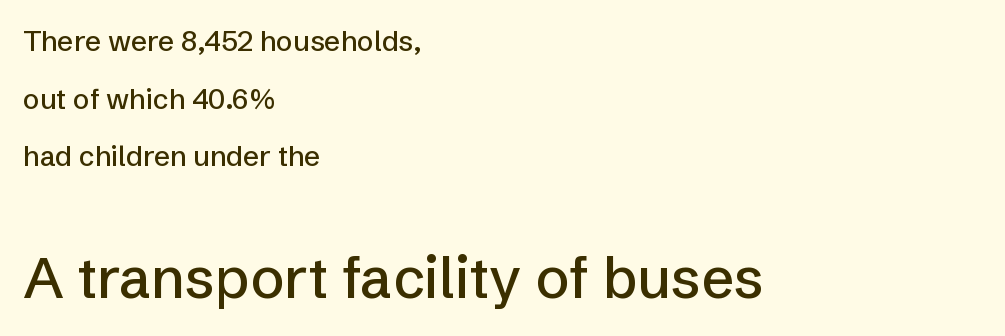
Q: Is the text italic (slanted)? A: No, it is upright.
Q: Is the typeface a serif or a sans-serif typeface? A: Sans-serif.
Q: Is the text underlined? A: No.
Q: How is the paragraph aligned? A: Left-aligned.
Q: Is the spacing between letters normal or unusually wide? A: Normal.
Q: Is the spacing between lines tight, normal or loose? A: Loose.
Q: Which block of text is set in a larger size, the first (top) or the second (bottom)? A: The second (bottom) one.
Q: Width (condensed, normal, or wide)? A: Normal.
Q: Stroke contrast? A: Low.
Q: x-height? A: Medium.
Q: Monospaced? A: No.
